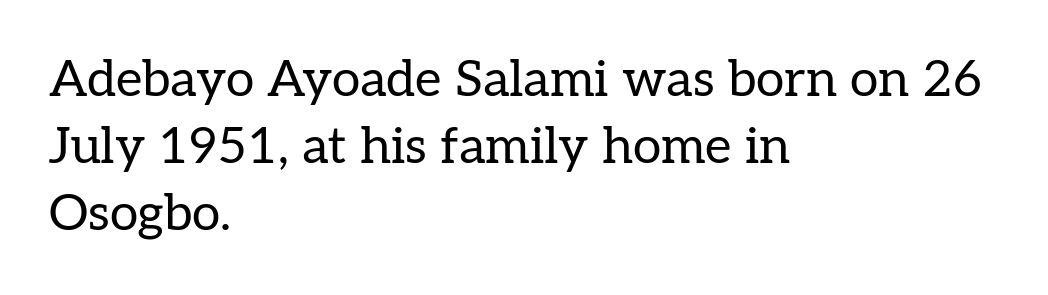
Q: Is the text bold? A: No.
Q: Is the text italic (slanted)? A: No, it is upright.
Q: Is the typeface a serif or a sans-serif typeface? A: Serif.
Q: Is the text underlined? A: No.
Q: How is the paragraph aligned? A: Left-aligned.
Q: Is the spacing between letters normal or unusually wide? A: Normal.
Q: Is the spacing between lines tight, normal or loose? A: Normal.
Q: Width (condensed, normal, or wide)? A: Normal.
Q: Stroke contrast? A: Low.
Q: x-height? A: Medium.
Q: Monospaced? A: No.
